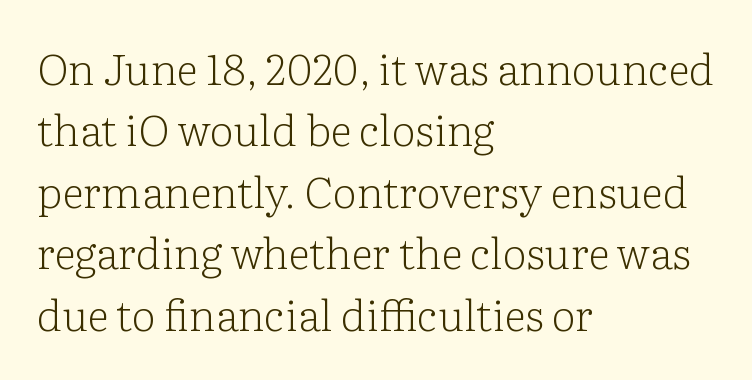
Q: Is the text bold? A: No.
Q: Is the text italic (slanted)? A: No, it is upright.
Q: Is the typeface a serif or a sans-serif typeface? A: Serif.
Q: Is the text underlined? A: No.
Q: How is the paragraph aligned? A: Left-aligned.
Q: Is the spacing between letters normal or unusually wide? A: Normal.
Q: Is the spacing between lines tight, normal or loose? A: Normal.
Q: Width (condensed, normal, or wide)? A: Normal.
Q: Stroke contrast? A: Low.
Q: x-height? A: Medium.
Q: Monospaced? A: No.
